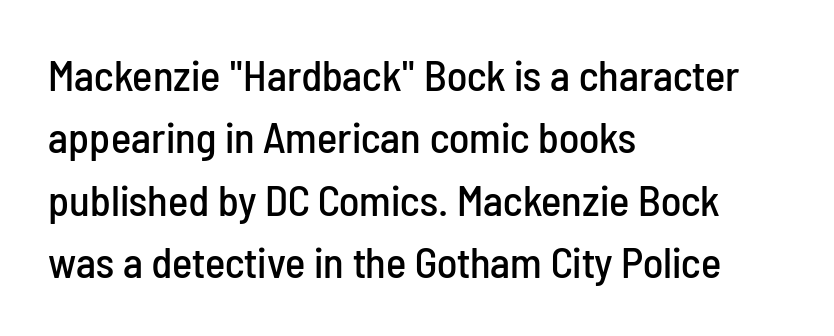
Successive baselines arrive at the customary interval. Quick note: not italic, upright. This rendering uses left alignment, leaving the right contour irregular. The passage shown has conventional tracking throughout. A typesetter would label this face a sans. Here the designer chose a conventional face with non-uniform glyph widths.
